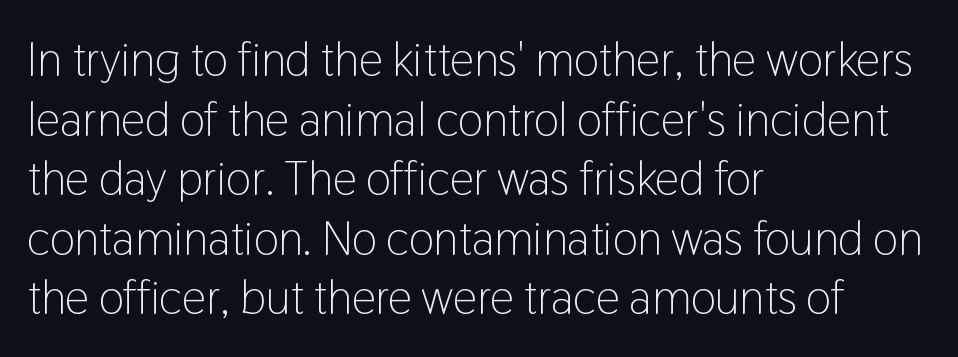
{"serif": "no", "italic": "no", "bold": "no", "weight": "light", "width": "condensed", "stroke_contrast": "low", "x_height": "medium", "monospaced": "no", "underline": "no", "align": "left", "line_spacing_ratio": 1.24, "letter_spacing": "normal", "letter_spacing_em": 0.0, "glyph_px": 48}
